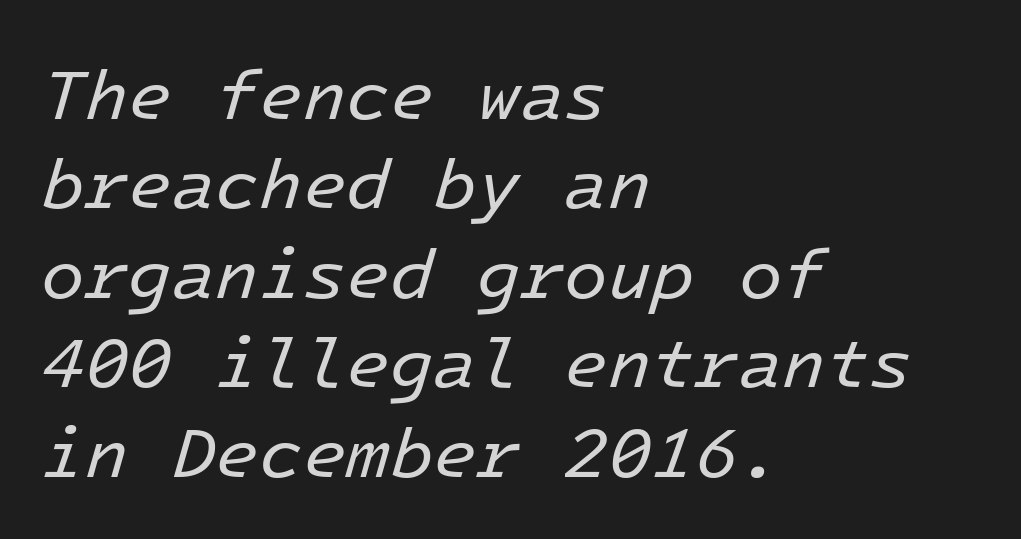
The image shows 71 px regular-weight type, italic (leaning right), monospaced; set left-aligned, normal line spacing (1.26x), normal letter spacing, not underlined; low stroke contrast and a medium x-height.
